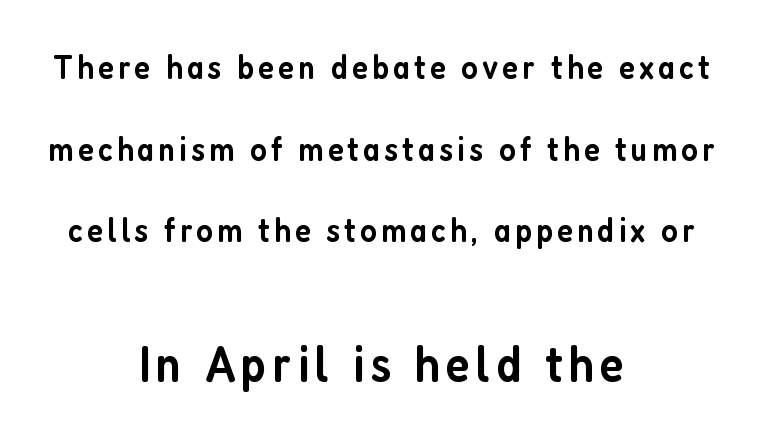
Q: Is the text bold? A: Semi-bold.
Q: Is the text italic (slanted)? A: No, it is upright.
Q: Is the typeface a serif or a sans-serif typeface? A: Sans-serif.
Q: Is the text underlined? A: No.
Q: How is the paragraph aligned? A: Centered.
Q: Is the spacing between lines tight, normal or loose? A: Loose.
Q: Which block of text is set in a larger size, the first (top) or the second (bottom)? A: The second (bottom) one.
Q: Width (condensed, normal, or wide)? A: Condensed.
Q: Stroke contrast? A: Low.
Q: x-height? A: Medium.
Q: Monospaced? A: No.
